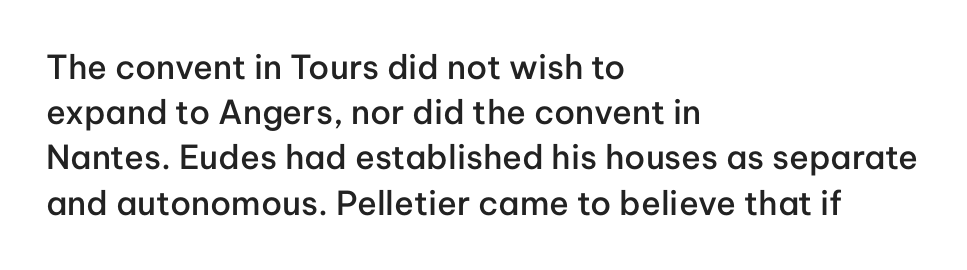
Do the characters align in a grid? No, the font is proportional. The setting favours the left margin, as ordinary paragraphs usually do. Nobody touched the tracking dial on this one. The rendering shows plain stroke endings on the letterforms — a sans-serif design. Every character sits straight up, as roman type does.
